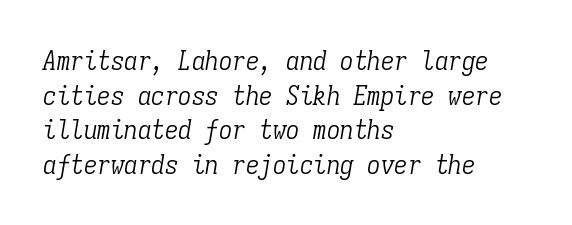
How would I describe the line gaps? Plain and ordinary. One-word summary of the alignment: left. A light-to-regular cut is what we see here. Observe the ordinary spacing: letters are neighbours, not strangers. Any mark beneath the type? The region is blank. The letters are slanted; this is an italic face.
